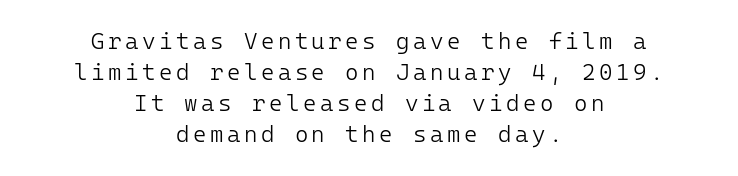
The image shows 23 px text type, upright; set centered, normal line spacing (1.35x), not underlined.
